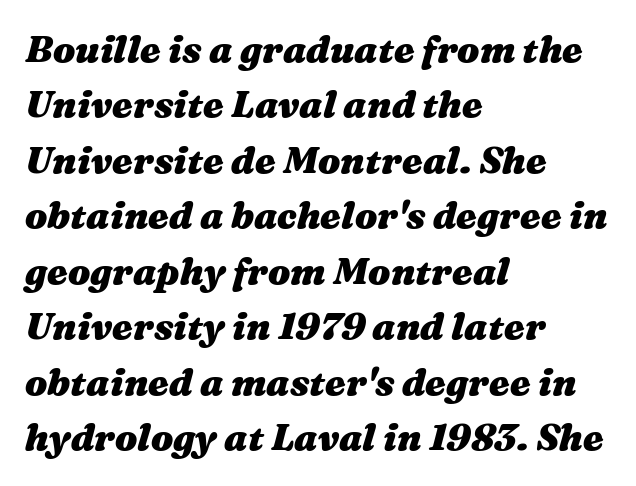
Q: Is the text bold? A: Yes.
Q: Is the text italic (slanted)? A: Yes, it leans right by about 16 degrees.
Q: Is the text underlined? A: No.
Q: How is the paragraph aligned? A: Left-aligned.
Q: Is the spacing between letters normal or unusually wide? A: Normal.
Q: Is the spacing between lines tight, normal or loose? A: Normal.
Q: Width (condensed, normal, or wide)? A: Wide.
Q: Stroke contrast? A: Medium.
Q: x-height? A: Medium.
Q: Monospaced? A: No.
